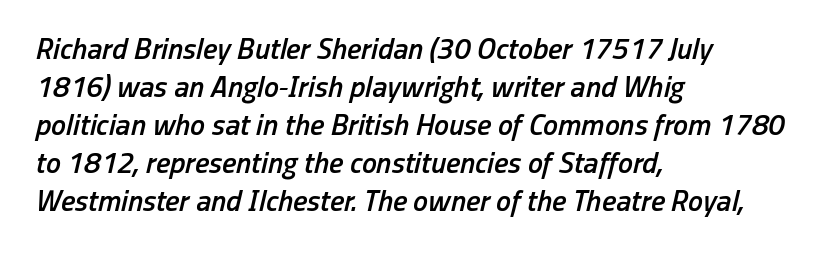
Layout note: lines flush left. Here the designer chose a conventional face with non-uniform glyph widths. Slant detected: the letters are inclined. One glance says typical: line gaps are just what's usual.
